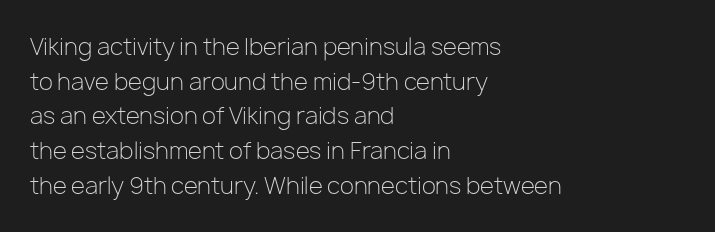
The image shows 23 px text type, upright; set left-aligned, normal line spacing (1.51x), normal letter spacing, not underlined.
